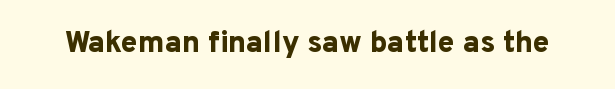
{"serif": "no", "italic": "no", "bold": "yes", "weight": "bold", "width": "normal", "stroke_contrast": "low", "x_height": "medium", "monospaced": "no", "underline": "no", "letter_spacing": "normal", "letter_spacing_em": 0.0, "glyph_px": 30}
